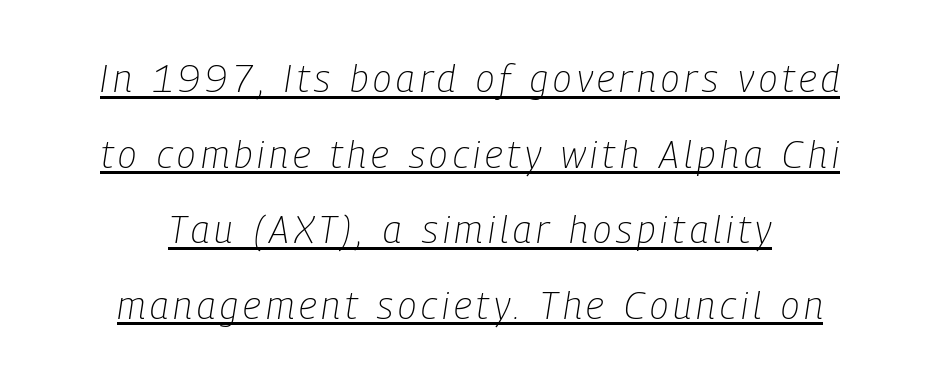
The image shows 38 px light, condensed type, italic (leaning right); set loose line spacing (1.99x), underlined; low stroke contrast and a medium x-height.
